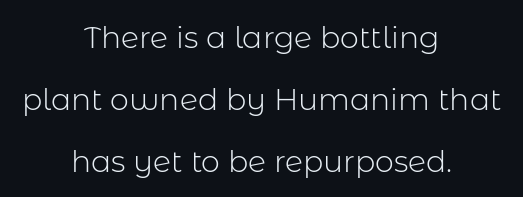
Q: Is the text bold? A: No.
Q: Is the text italic (slanted)? A: No, it is upright.
Q: Is the typeface a serif or a sans-serif typeface? A: Sans-serif.
Q: Is the text underlined? A: No.
Q: How is the paragraph aligned? A: Centered.
Q: Is the spacing between letters normal or unusually wide? A: Normal.
Q: Is the spacing between lines tight, normal or loose? A: Loose.
Q: Width (condensed, normal, or wide)? A: Normal.
Q: Stroke contrast? A: Low.
Q: x-height? A: Medium.
Q: Monospaced? A: No.
